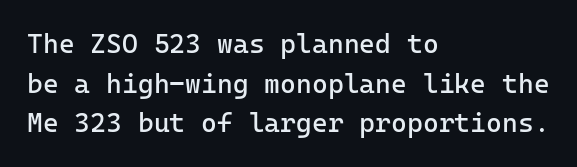
Q: Is the text bold? A: No.
Q: Is the text italic (slanted)? A: No, it is upright.
Q: Is the text underlined? A: No.
Q: How is the paragraph aligned? A: Left-aligned.
Q: Is the spacing between letters normal or unusually wide? A: Normal.
Q: Is the spacing between lines tight, normal or loose? A: Normal.
